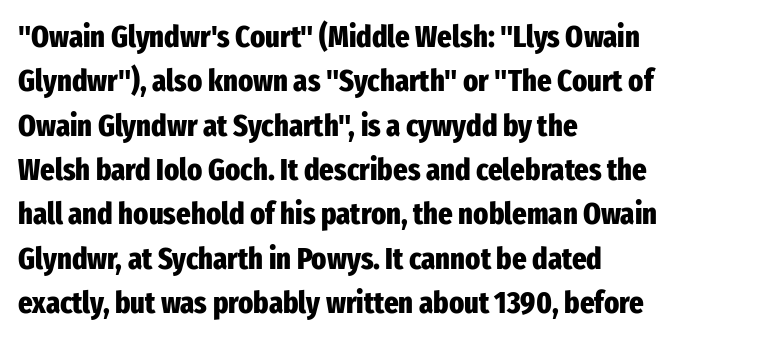
The image shows 31 px heavy, condensed sans-serif type, upright; set left-aligned, normal line spacing (1.43x), normal letter spacing, not underlined; low stroke contrast and a medium x-height.
